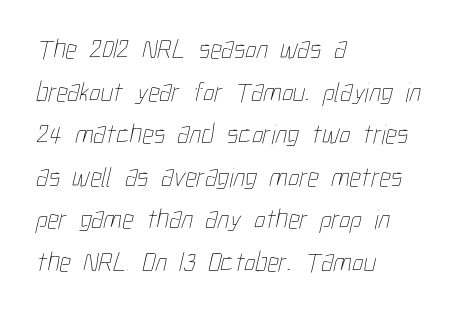
The image shows 28 px thin, condensed type; set left-aligned, normal line spacing (1.52x), normal letter spacing, not underlined; low stroke contrast and a medium x-height.
